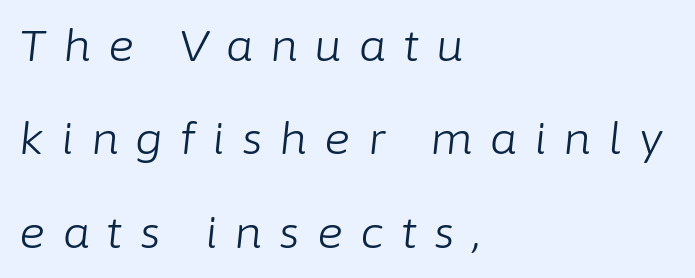
The image shows 44 px light type, italic (leaning right); set left-aligned, loose line spacing (2.12x), unusually wide letter spacing (+0.39 em), not underlined; low stroke contrast and a medium x-height.
